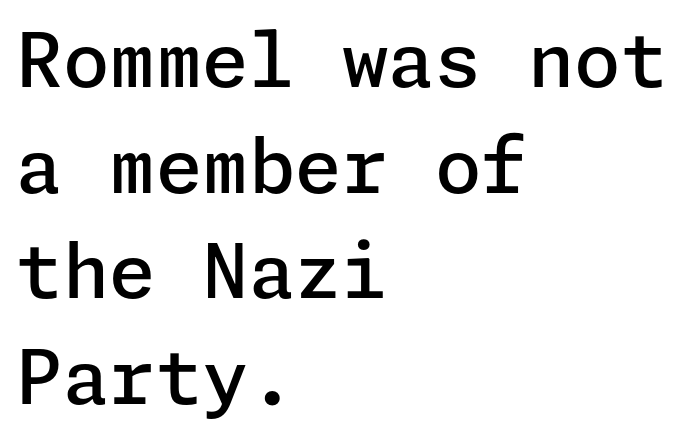
{"serif": "no", "italic": "no", "bold": "semi", "weight": "semibold", "width": "normal", "stroke_contrast": "low", "x_height": "medium", "underline": "no", "align": "left", "line_spacing": "normal", "line_spacing_ratio": 1.41, "letter_spacing": "normal", "letter_spacing_em": 0.0, "glyph_px": 75}
